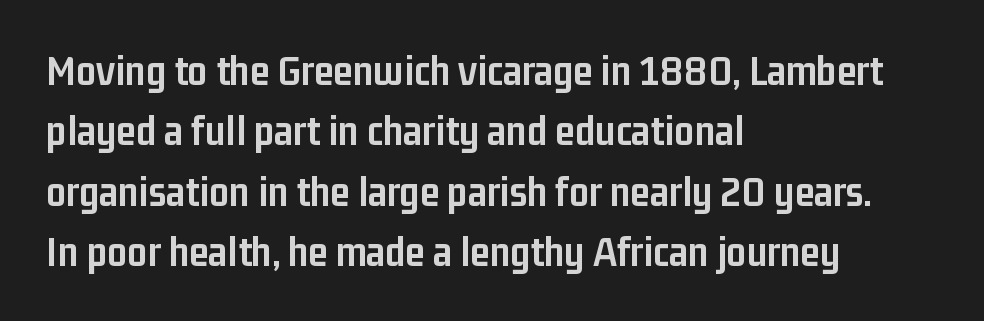
Looks like regular typesetting: each glyph gets only the width it needs. The rag falls on the right side of this text block. One glance says typical: line gaps are just what's usual. The gaps between neighbouring characters are ordinary and unremarkable.
